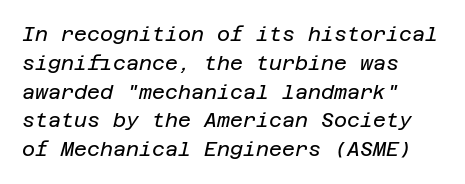
{"italic": "yes", "lean": "right", "slant_degrees": 12, "bold": "no", "underline": "no", "align": "left", "line_spacing": "normal", "line_spacing_ratio": 1.44, "letter_spacing": "normal", "letter_spacing_em": 0.0, "glyph_px": 20}
